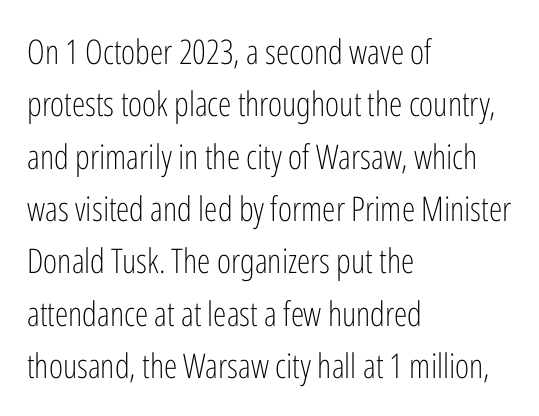
{"serif": "no", "italic": "no", "bold": "no", "weight": "light", "width": "condensed", "stroke_contrast": "low", "x_height": "medium", "monospaced": "no", "underline": "no", "align": "left", "line_spacing": "normal", "line_spacing_ratio": 1.54, "letter_spacing": "normal", "letter_spacing_em": 0.0, "glyph_px": 34}
